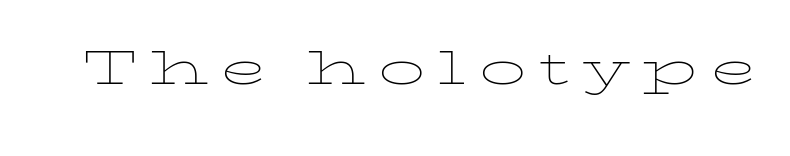
{"italic": "no", "bold": "no", "weight": "thin", "width": "wide", "stroke_contrast": "low", "x_height": "medium", "monospaced": "no", "underline": "no", "glyph_px": 62}
